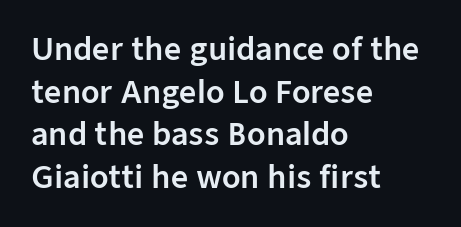
The image shows 30 px sans-serif type, upright; set left-aligned, normal line spacing (1.42x), normal letter spacing, not underlined; low stroke contrast and a medium x-height.
